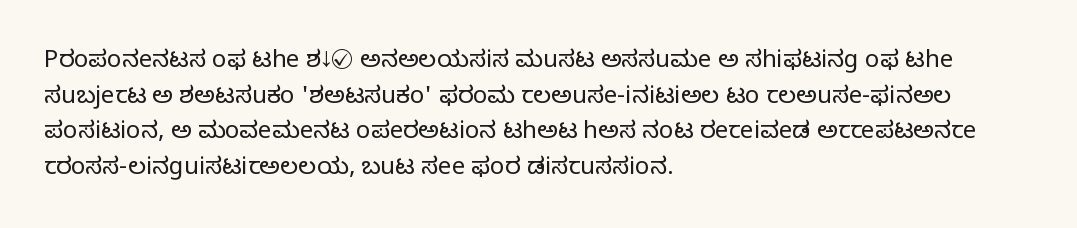
{"italic": "no", "bold": "no", "underline": "no", "align": "left", "line_spacing": "normal", "line_spacing_ratio": 1.48, "letter_spacing": "normal", "letter_spacing_em": 0.0, "glyph_px": 24}
